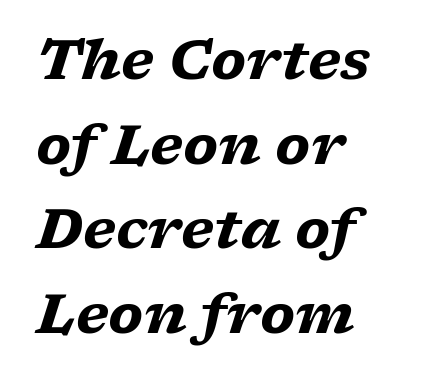
The image shows 55 px heavy, wide serif type, italic (leaning right); set left-aligned, normal line spacing (1.54x), normal letter spacing, not underlined; low stroke contrast and a medium x-height.
